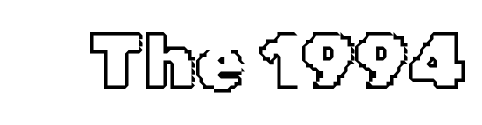
The image shows 78 px text type, upright; set normal letter spacing, not underlined; a medium x-height.
